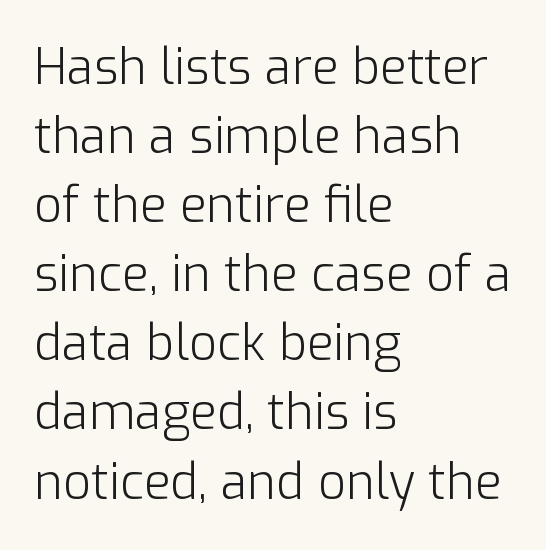
{"serif": "no", "italic": "no", "bold": "no", "weight": "light", "width": "normal", "stroke_contrast": "low", "x_height": "medium", "monospaced": "no", "underline": "no", "align": "left", "line_spacing": "normal", "line_spacing_ratio": 1.41, "letter_spacing": "normal", "letter_spacing_em": 0.0, "glyph_px": 49}
